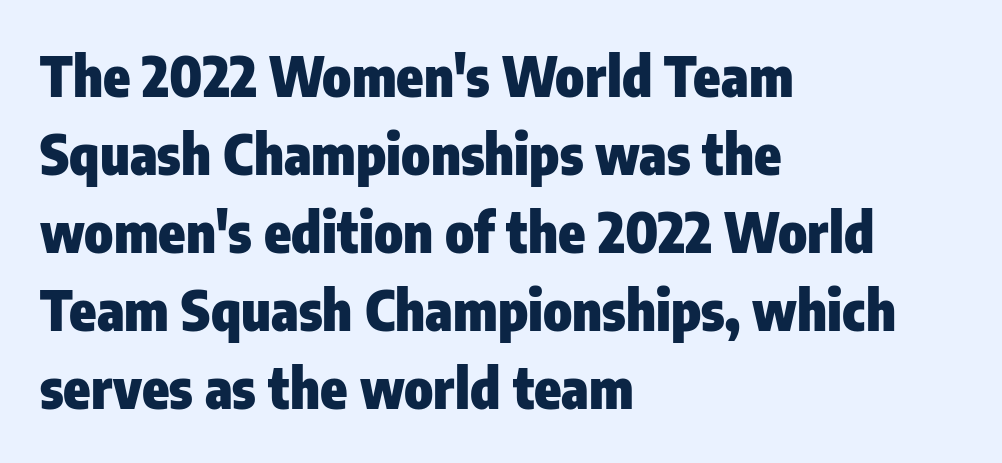
{"serif": "no", "italic": "no", "bold": "yes", "weight": "heavy", "width": "condensed", "stroke_contrast": "low", "x_height": "medium", "monospaced": "no", "underline": "no", "align": "left", "line_spacing": "normal", "line_spacing_ratio": 1.42, "letter_spacing": "normal", "letter_spacing_em": 0.0, "glyph_px": 55}
